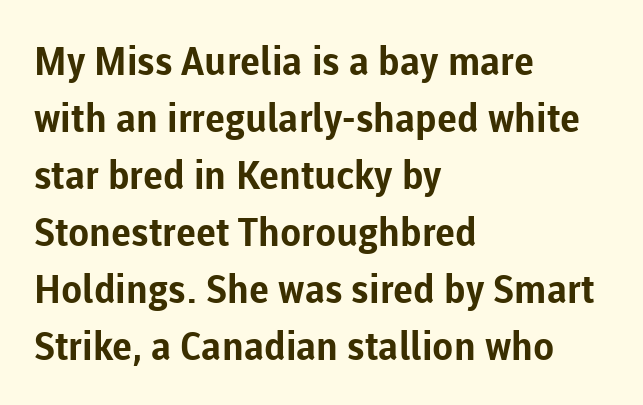
Q: Is the text bold? A: Yes.
Q: Is the text italic (slanted)? A: No, it is upright.
Q: Is the typeface a serif or a sans-serif typeface? A: Sans-serif.
Q: Is the text underlined? A: No.
Q: How is the paragraph aligned? A: Left-aligned.
Q: Is the spacing between letters normal or unusually wide? A: Normal.
Q: Is the spacing between lines tight, normal or loose? A: Normal.
Q: Width (condensed, normal, or wide)? A: Normal.
Q: Stroke contrast? A: Low.
Q: x-height? A: Medium.
Q: Monospaced? A: No.
